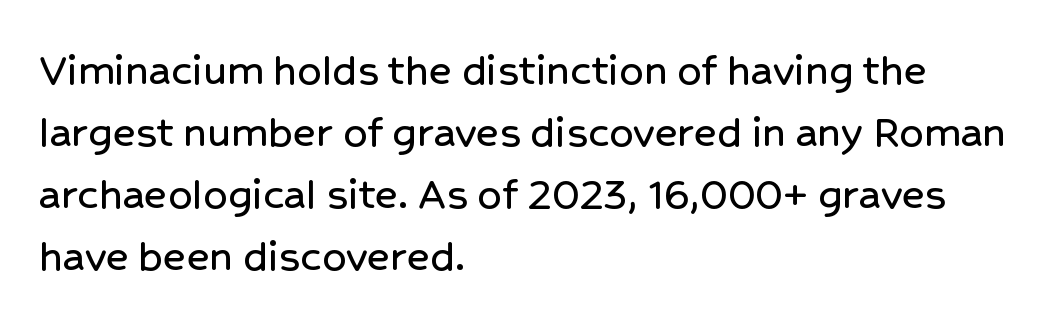
The image shows 48 px sans-serif type, upright; set left-aligned, normal line spacing (1.29x), normal letter spacing, not underlined; low stroke contrast and a medium x-height.
